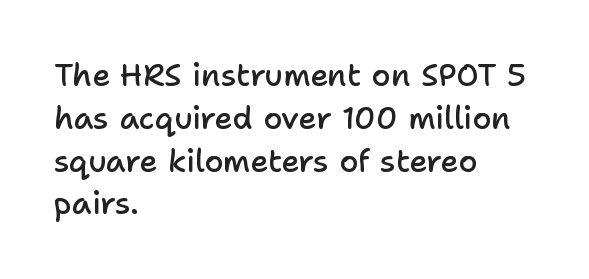
In CSS terms this would be text-align: left. There is no visible air inserted between adjacent glyphs. Students, observe: this is what conventionally led text looks like. A sans-serif font was chosen for this passage. This sample has the flowing, uneven cadence of proportional lettering.
